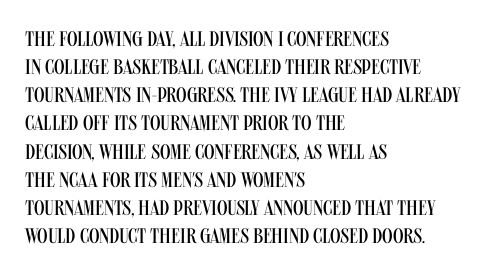
{"italic": "no", "bold": "no", "underline": "no", "align": "left", "line_spacing": "normal", "line_spacing_ratio": 1.34, "letter_spacing": "normal", "letter_spacing_em": 0.0, "glyph_px": 21}
